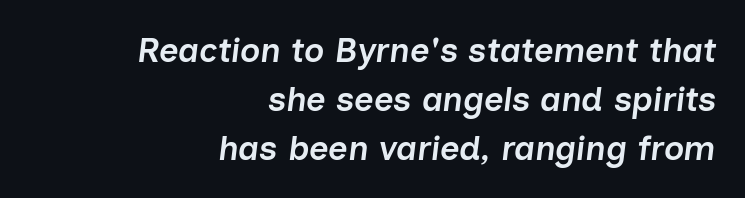
Character widths vary here, with narrow letters taking less room than wide ones. Notice how the stems are inclined rather than vertical — that's the hallmark of italics. The gaps between neighbouring characters are ordinary and unremarkable. Where is the straight margin? On the right.
